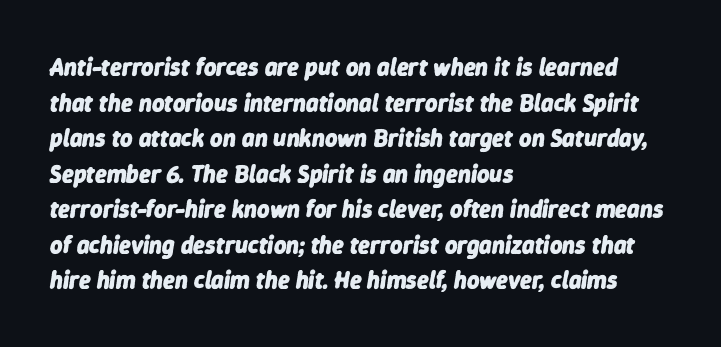
This rendering leaves character spacing at its baseline value. Strokes here are thick enough to call this a true bold. Compared with a centered layout, this one pins lines to the left instead. Descender tails drop into unmarked territory.
